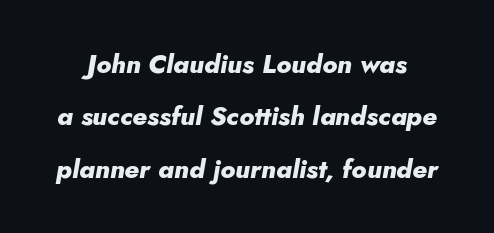
The image shows 26 px bold type, italic (leaning right); set loose line spacing (2.01x), normal letter spacing, not underlined.
